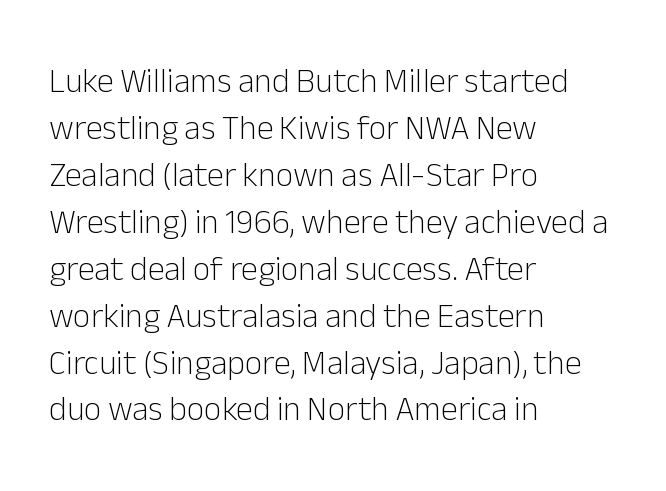
The image shows 34 px light sans-serif type, upright; set left-aligned, normal line spacing (1.38x), normal letter spacing, not underlined; low stroke contrast and a medium x-height.
